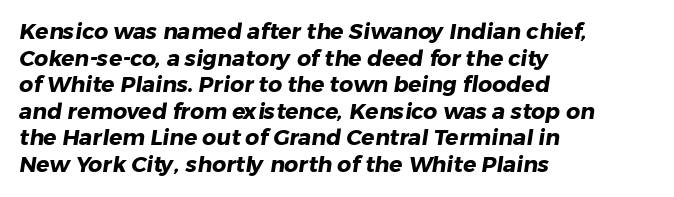
The letterforms sit shoulder to shoulder at normal distance. Bare-footed words on every line. The letters are bold, with thick, heavy strokes. Horizontal alignment here is leftward, the default for most running prose.
